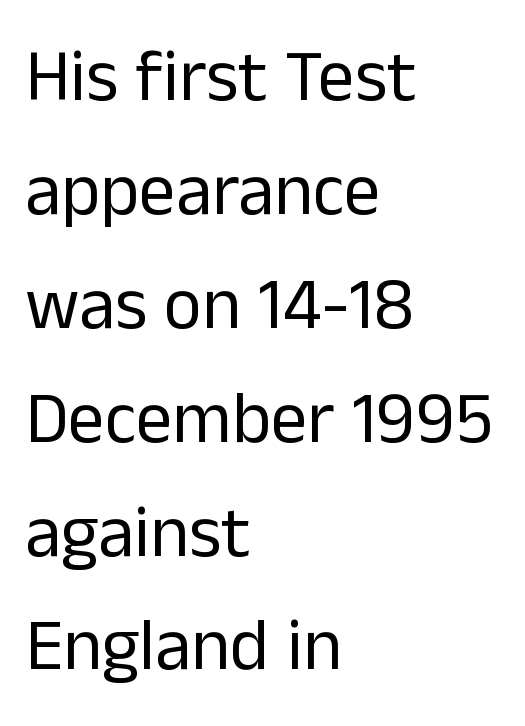
The image shows 73 px regular-weight sans-serif type, upright; set left-aligned, normal line spacing (1.56x), normal letter spacing, not underlined; low stroke contrast and a medium x-height.
